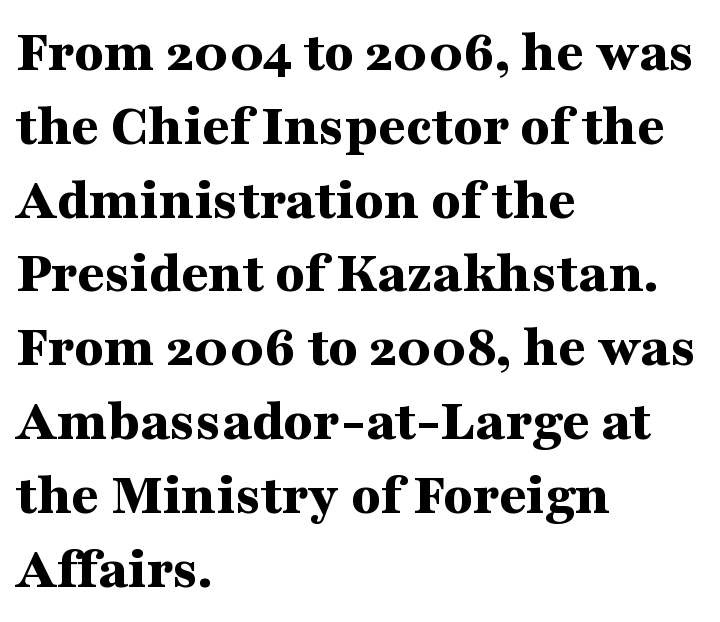
Q: Is the text bold? A: Yes.
Q: Is the text italic (slanted)? A: No, it is upright.
Q: Is the typeface a serif or a sans-serif typeface? A: Serif.
Q: Is the text underlined? A: No.
Q: How is the paragraph aligned? A: Left-aligned.
Q: Is the spacing between letters normal or unusually wide? A: Normal.
Q: Width (condensed, normal, or wide)? A: Wide.
Q: Stroke contrast? A: Medium.
Q: x-height? A: Medium.
Q: Monospaced? A: No.
